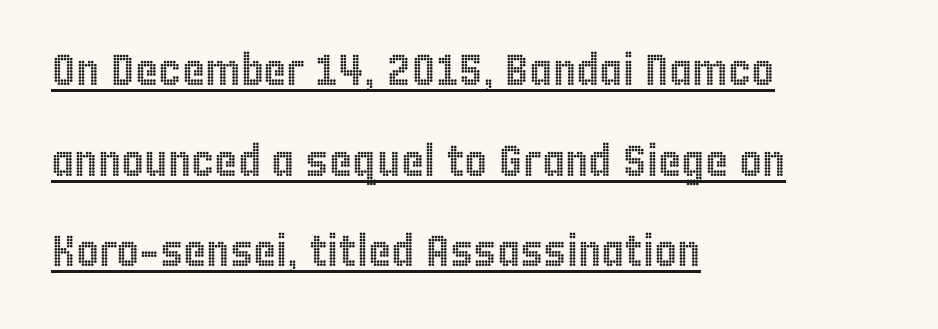
The image shows 44 px condensed type, upright; set left-aligned, loose line spacing (2.06x), normal letter spacing, underlined; a large x-height.
